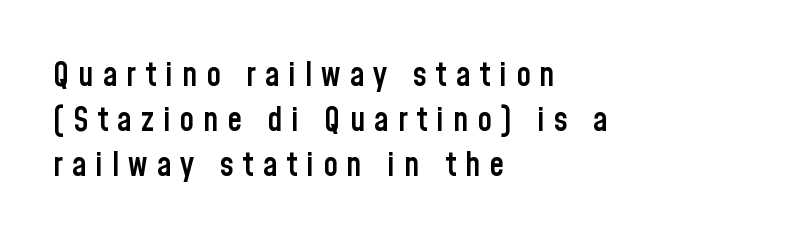
{"serif": "no", "italic": "no", "bold": "semi", "weight": "semibold", "width": "condensed", "stroke_contrast": "low", "x_height": "medium", "monospaced": "no", "underline": "no", "align": "left", "line_spacing": "normal", "line_spacing_ratio": 1.37, "letter_spacing": "wide", "letter_spacing_em": 0.27, "glyph_px": 33}
